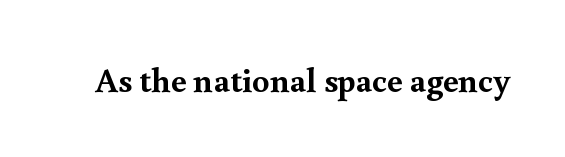
Q: Is the text bold? A: Yes.
Q: Is the text italic (slanted)? A: No, it is upright.
Q: Is the typeface a serif or a sans-serif typeface? A: Serif.
Q: Is the text underlined? A: No.
Q: Is the spacing between letters normal or unusually wide? A: Normal.
Q: Width (condensed, normal, or wide)? A: Normal.
Q: x-height? A: Small.
Q: Monospaced? A: No.
